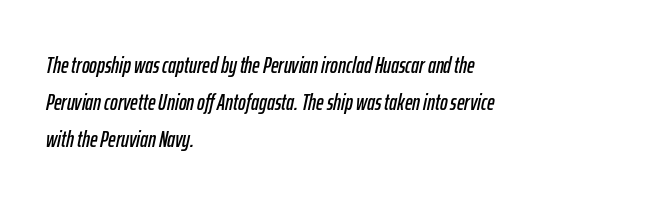
The image shows 23 px text type, italic (leaning right); set left-aligned, normal line spacing (1.6x), normal letter spacing, not underlined.
